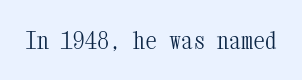
The image shows 24 px text type, upright; set normal letter spacing, not underlined.
